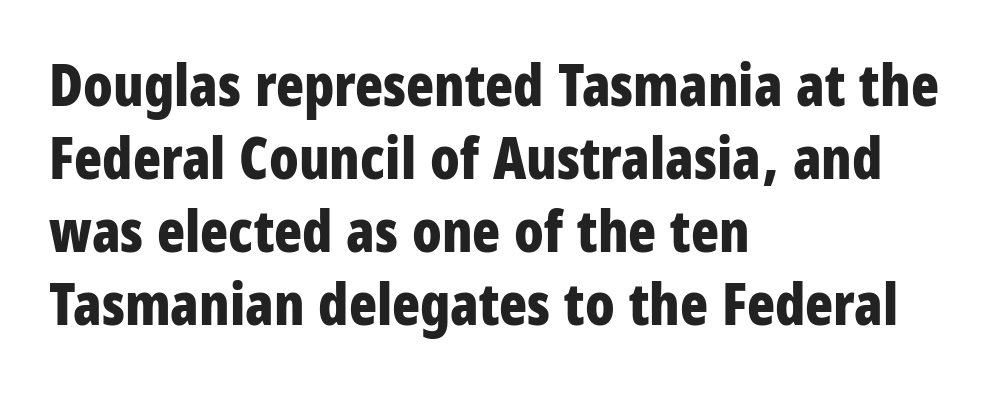
Q: Is the text bold? A: Yes.
Q: Is the text italic (slanted)? A: No, it is upright.
Q: Is the typeface a serif or a sans-serif typeface? A: Sans-serif.
Q: Is the text underlined? A: No.
Q: How is the paragraph aligned? A: Left-aligned.
Q: Is the spacing between letters normal or unusually wide? A: Normal.
Q: Is the spacing between lines tight, normal or loose? A: Normal.
Q: Width (condensed, normal, or wide)? A: Condensed.
Q: Stroke contrast? A: Low.
Q: x-height? A: Large.
Q: Monospaced? A: No.
